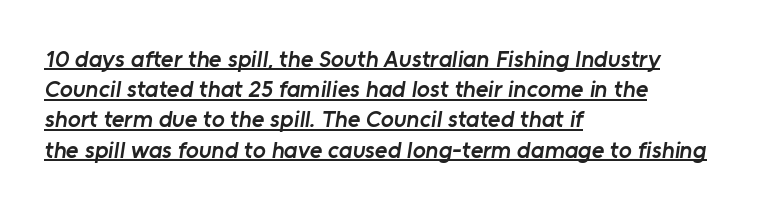
The image shows 24 px text type; set left-aligned, normal line spacing (1.26x), normal letter spacing, underlined.
